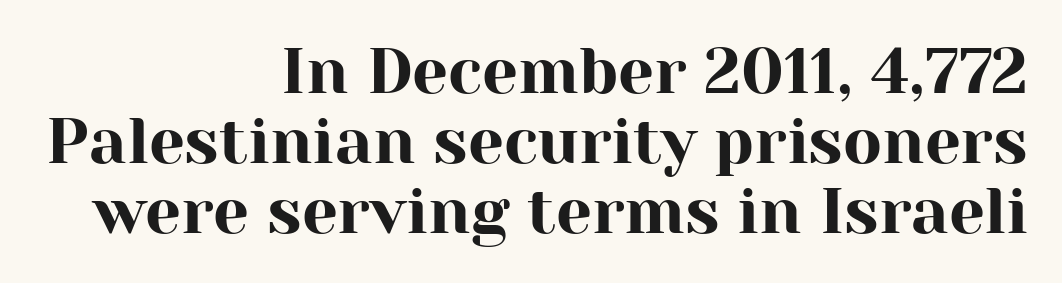
Q: Is the text italic (slanted)? A: No, it is upright.
Q: Is the typeface a serif or a sans-serif typeface? A: Serif.
Q: Is the text underlined? A: No.
Q: How is the paragraph aligned? A: Right-aligned.
Q: Is the spacing between letters normal or unusually wide? A: Normal.
Q: Is the spacing between lines tight, normal or loose? A: Tight.
Q: Width (condensed, normal, or wide)? A: Normal.
Q: Stroke contrast? A: High.
Q: x-height? A: Medium.
Q: Monospaced? A: No.
